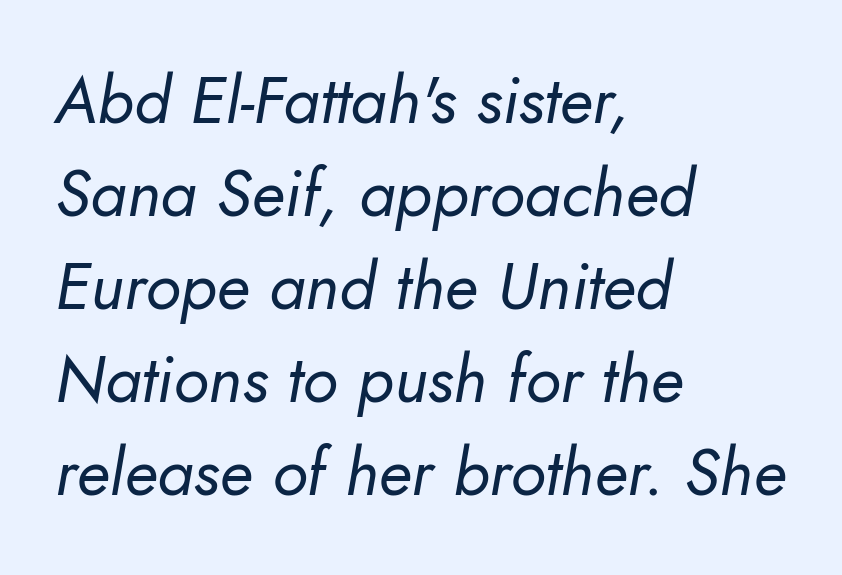
{"italic": "yes", "lean": "right", "slant_degrees": 10, "bold": "no", "weight": "regular", "width": "normal", "stroke_contrast": "low", "x_height": "small", "monospaced": "no", "underline": "no", "align": "left", "line_spacing": "normal", "line_spacing_ratio": 1.41, "letter_spacing": "normal", "letter_spacing_em": 0.0, "glyph_px": 66}
